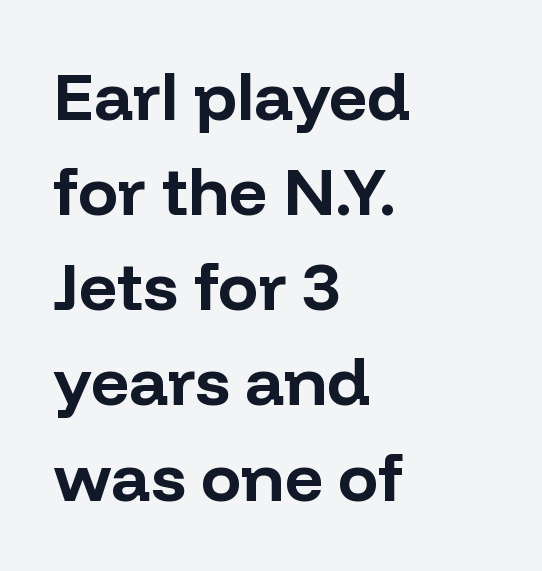
The image shows 67 px bold sans-serif type, upright; set left-aligned, normal line spacing (1.42x), normal letter spacing, not underlined; low stroke contrast and a medium x-height.
